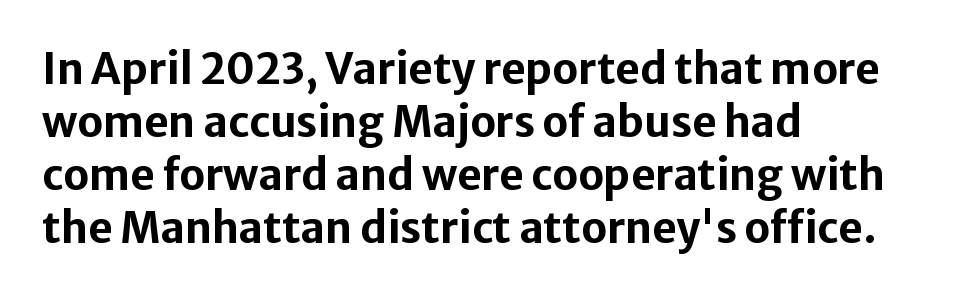
The image shows 42 px bold sans-serif type, upright; set left-aligned, normal line spacing (1.26x), normal letter spacing, not underlined; low stroke contrast and a medium x-height.
